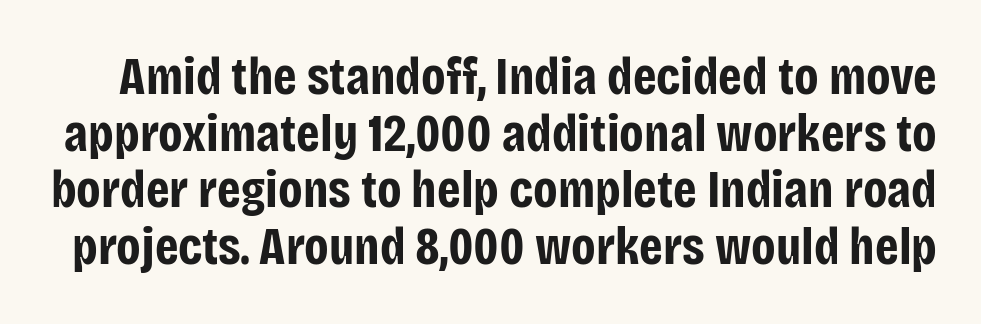
Q: Is the text bold? A: Yes.
Q: Is the text italic (slanted)? A: No, it is upright.
Q: Is the typeface a serif or a sans-serif typeface? A: Sans-serif.
Q: Is the text underlined? A: No.
Q: Is the spacing between letters normal or unusually wide? A: Normal.
Q: Is the spacing between lines tight, normal or loose? A: Tight.
Q: Width (condensed, normal, or wide)? A: Condensed.
Q: Stroke contrast? A: Low.
Q: x-height? A: Large.
Q: Monospaced? A: No.
